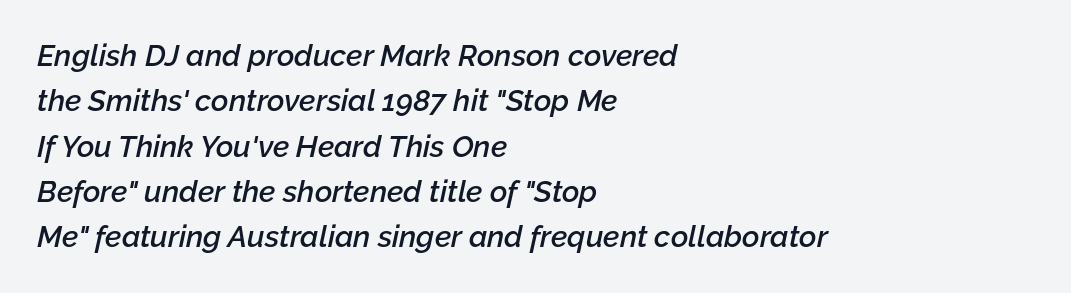
Q: Is the text bold? A: Semi-bold.
Q: Is the text italic (slanted)? A: Yes, it leans right by about 12 degrees.
Q: Is the text underlined? A: No.
Q: How is the paragraph aligned? A: Left-aligned.
Q: Is the spacing between letters normal or unusually wide? A: Normal.
Q: Is the spacing between lines tight, normal or loose? A: Normal.
Q: Width (condensed, normal, or wide)? A: Normal.
Q: Stroke contrast? A: Low.
Q: x-height? A: Medium.
Q: Monospaced? A: No.
